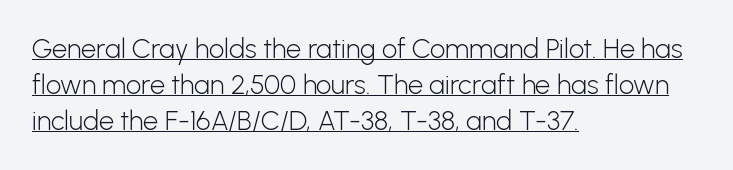
The image shows 27 px text type, upright; set left-aligned, normal line spacing (1.34x), normal letter spacing, underlined.
